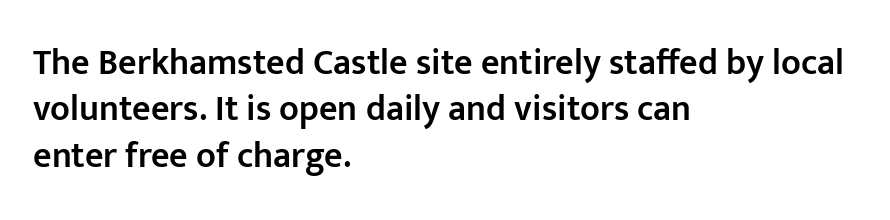
{"serif": "no", "italic": "no", "bold": "semi", "weight": "semibold", "width": "normal", "stroke_contrast": "low", "x_height": "medium", "monospaced": "no", "underline": "no", "align": "left", "line_spacing": "normal", "line_spacing_ratio": 1.29, "letter_spacing": "normal", "letter_spacing_em": 0.0, "glyph_px": 36}
